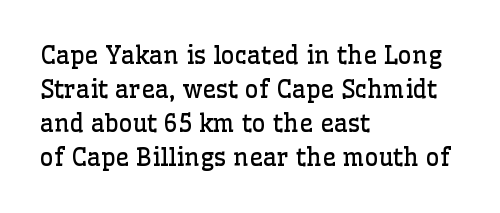
The image shows 24 px text type, upright; set left-aligned, normal line spacing (1.41x), normal letter spacing, not underlined.
